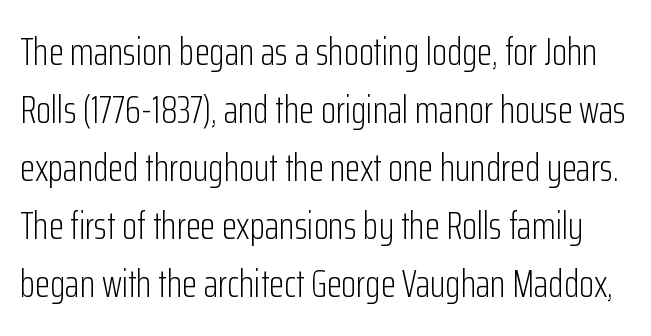
Look at the bottom of the vertical strokes: they stop flat, with no serifs. Characters follow at the spacing the type designer built in. The strokes are not fattened; the text isn't bold. Looks like regular typesetting: each glyph gets only the width it needs. The lines sit at an ordinary, default distance from one another. If you drew a line through each stem, it would be perfectly vertical.
